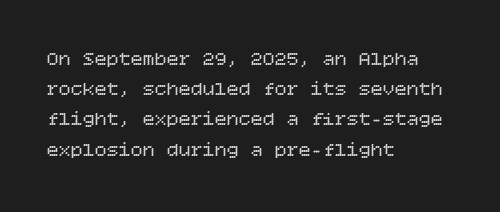
The image shows 20 px text type, upright; set left-aligned, normal line spacing (1.51x), normal letter spacing, not underlined.
